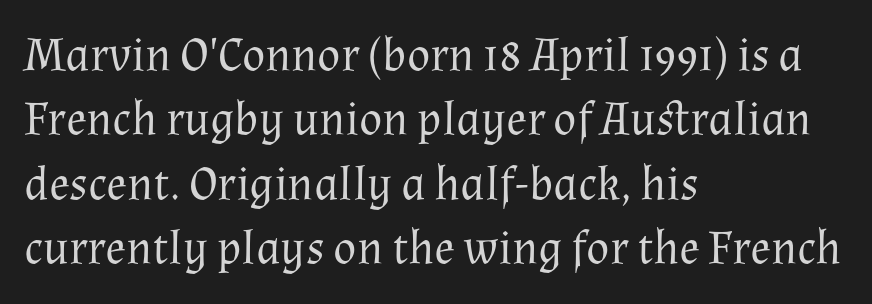
The image shows 48 px regular-weight serif type, upright; set left-aligned, normal line spacing (1.34x), normal letter spacing, not underlined; medium stroke contrast and a medium x-height.
